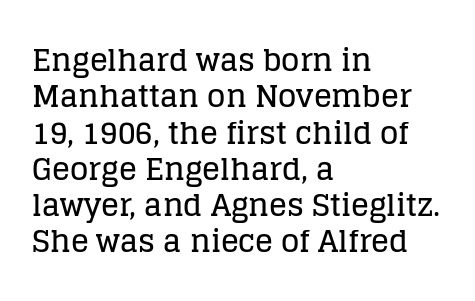
The image shows 30 px serif type, upright; set left-aligned, line spacing 1.21x, normal letter spacing, not underlined; low stroke contrast and a large x-height.
